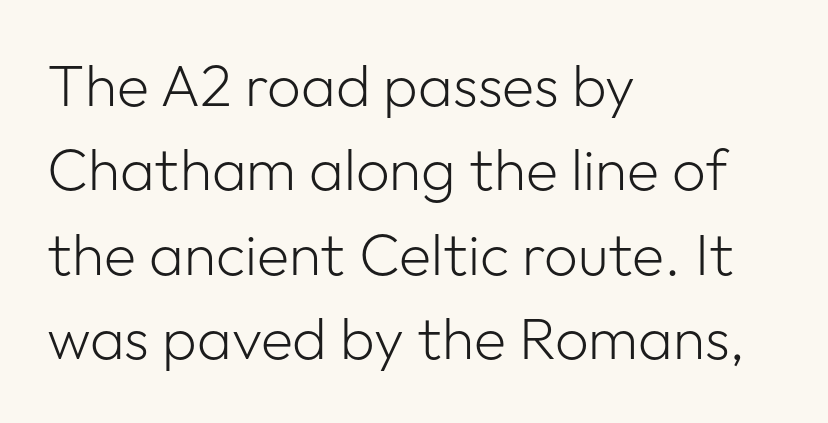
The image shows 59 px light sans-serif type, upright; set left-aligned, normal line spacing (1.43x), normal letter spacing, not underlined; low stroke contrast and a medium x-height.
